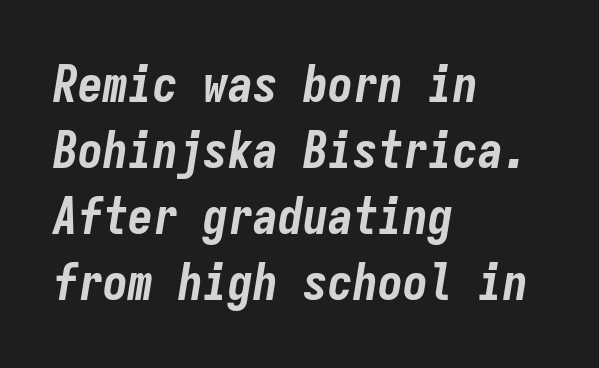
The image shows 50 px bold, condensed type, italic (leaning right), monospaced; set left-aligned, normal line spacing (1.32x), normal letter spacing, not underlined; low stroke contrast and a medium x-height.
